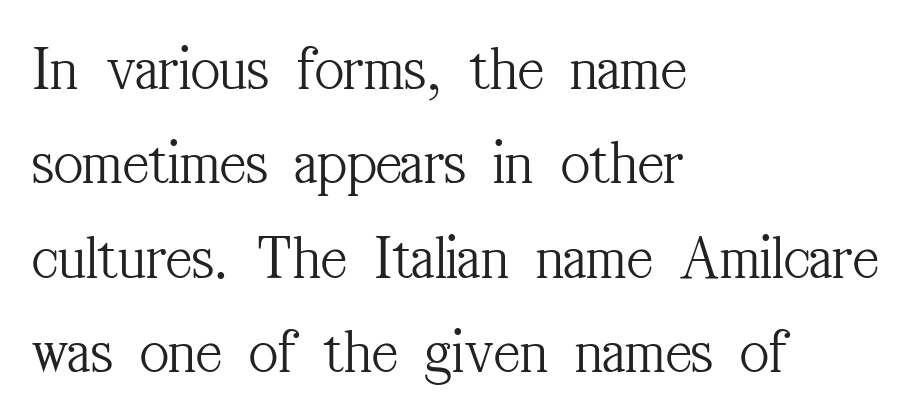
The letterforms sit shoulder to shoulder at normal distance. These lines are composed in type with serifs. You can tell it's not italic because the verticals are truly vertical. Every row of glyphs begins at an identical x-position on the left.
